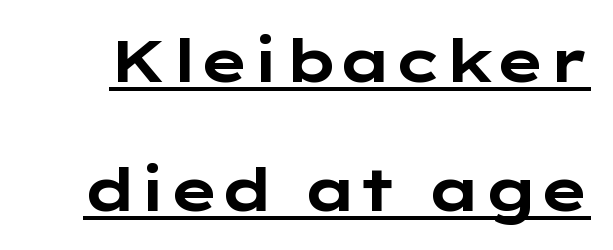
The image shows 59 px bold, wide sans-serif type, upright; set loose line spacing (2.19x), normal letter spacing, underlined; low stroke contrast and a medium x-height.
